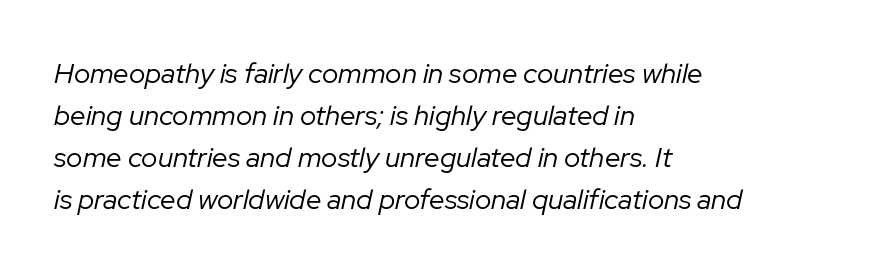
The image shows 28 px regular-weight type, italic (leaning right); set left-aligned, normal line spacing (1.5x), normal letter spacing, not underlined; low stroke contrast and a medium x-height.
